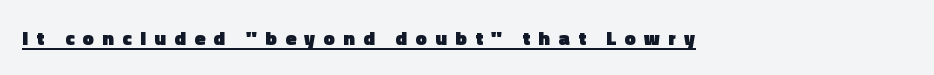
{"italic": "no", "bold": "yes", "underline": "yes", "letter_spacing": "wide", "letter_spacing_em": 0.42, "glyph_px": 20}
